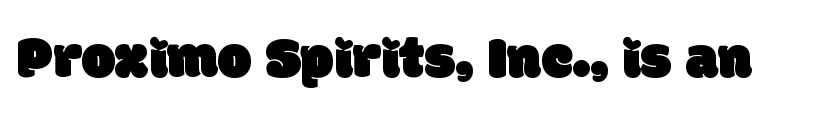
{"serif": "no", "width": "normal", "stroke_contrast": "low", "x_height": "large", "monospaced": "no", "underline": "no", "letter_spacing": "normal", "letter_spacing_em": 0.0, "glyph_px": 60}
